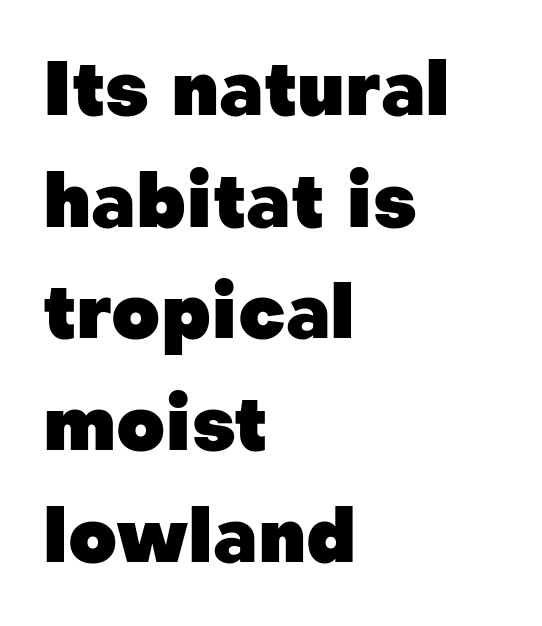
The image shows 75 px heavy sans-serif type, upright; set left-aligned, normal line spacing (1.49x), normal letter spacing, not underlined; low stroke contrast and a medium x-height.
